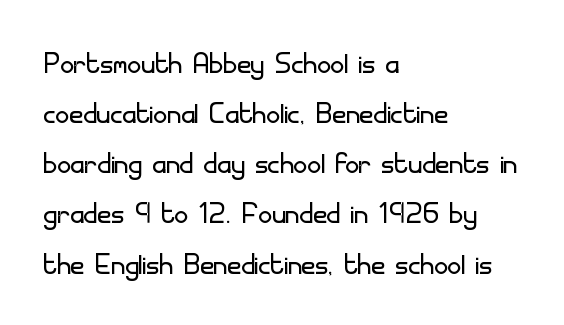
{"serif": "no", "italic": "no", "bold": "no", "weight": "light", "width": "normal", "stroke_contrast": "low", "x_height": "small", "monospaced": "no", "underline": "no", "align": "left", "line_spacing": "normal", "line_spacing_ratio": 1.32, "letter_spacing": "normal", "letter_spacing_em": 0.0, "glyph_px": 38}
